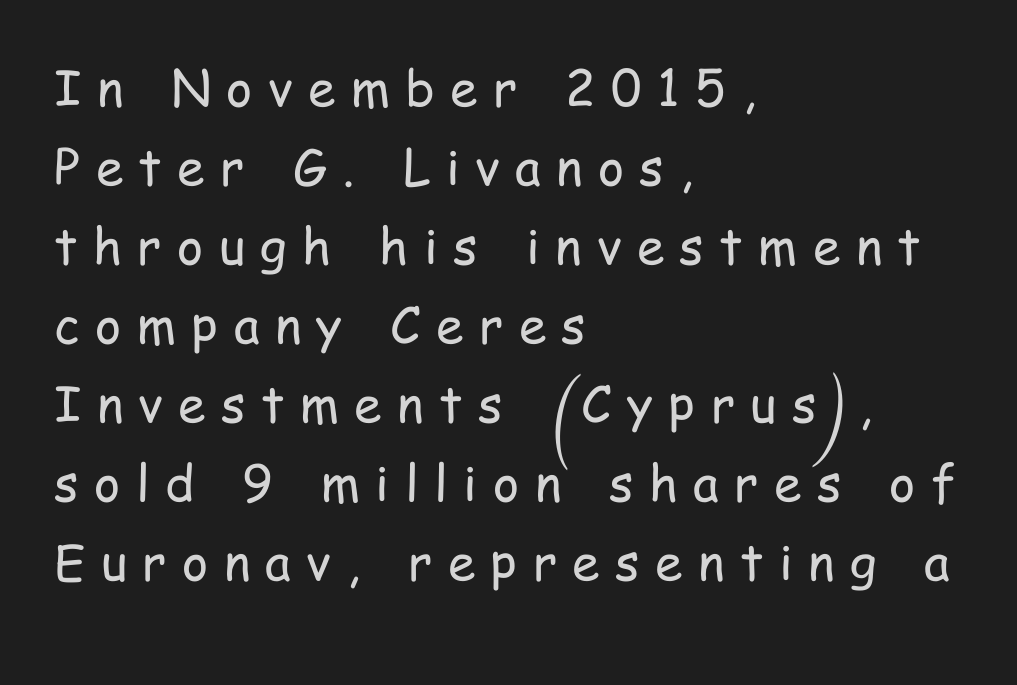
Q: Is the text bold? A: No.
Q: Is the text italic (slanted)? A: No, it is upright.
Q: Is the typeface a serif or a sans-serif typeface? A: Sans-serif.
Q: Is the text underlined? A: No.
Q: How is the paragraph aligned? A: Left-aligned.
Q: Is the spacing between letters normal or unusually wide? A: Unusually wide.
Q: Is the spacing between lines tight, normal or loose? A: Normal.
Q: Width (condensed, normal, or wide)? A: Condensed.
Q: Stroke contrast? A: Low.
Q: x-height? A: Medium.
Q: Monospaced? A: No.
